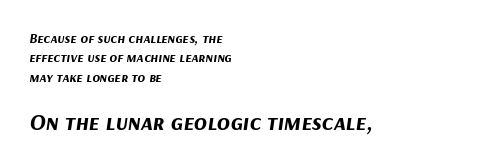
Typesetter's note — lower block bumped up in size, upper block left smaller. Glance below the letters and you will spot only blank space. Posture: slanted. The block of text has a typical density, with ordinary space between rows. Does the weight exceed regular? Yes, all the way to bold. Glyph-to-glyph distance matches everyday printed text.
